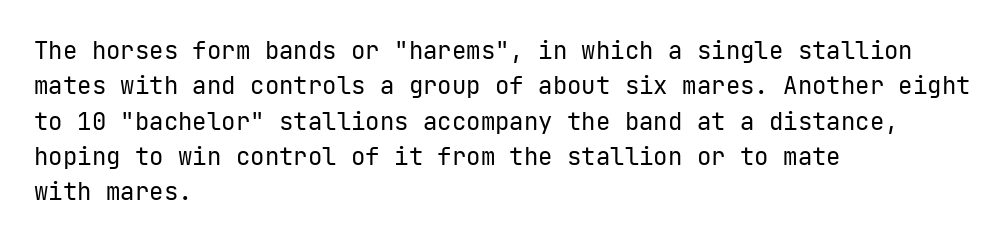
Tracking value appears to be zero — textbook default spacing. Posture: straight, roman, zero tilt. Leftover space on each line is placed entirely after the last word. This is not heavy type; no bold has been used.
